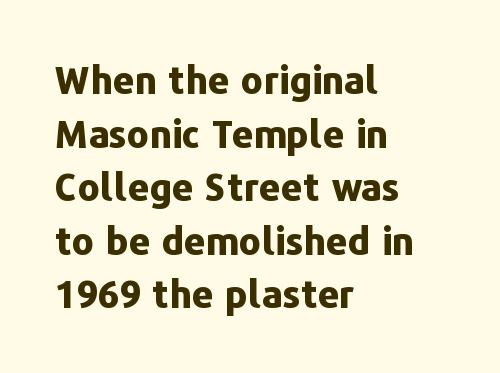
Q: Is the text bold? A: Yes.
Q: Is the text italic (slanted)? A: No, it is upright.
Q: Is the typeface a serif or a sans-serif typeface? A: Sans-serif.
Q: Is the text underlined? A: No.
Q: How is the paragraph aligned? A: Left-aligned.
Q: Is the spacing between letters normal or unusually wide? A: Normal.
Q: Is the spacing between lines tight, normal or loose? A: Normal.
Q: Width (condensed, normal, or wide)? A: Normal.
Q: Stroke contrast? A: Low.
Q: x-height? A: Medium.
Q: Monospaced? A: No.
